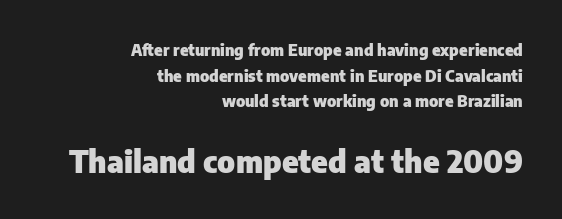
{"serif": "no", "italic": "no", "bold": "yes", "weight": "heavy", "width": "normal", "stroke_contrast": "low", "x_height": "medium", "monospaced": "no", "underline": "no", "align": "right", "line_spacing": "normal", "line_spacing_ratio": 1.6, "letter_spacing": "normal", "letter_spacing_em": 0.0, "larger_block": "second", "size_ratio": 1.94, "glyph_px": 31}
